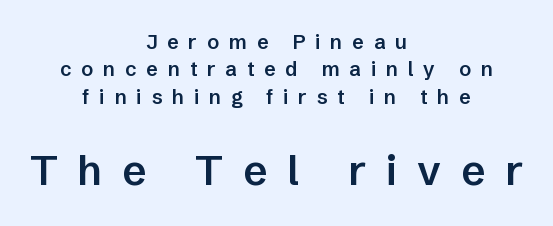
The image shows 41 px semibold sans-serif type, upright; set centered, normal line spacing (1.37x), unusually wide letter spacing (+0.49 em), not underlined; the second (bottom) block is 2.05x larger; low stroke contrast and a medium x-height.
